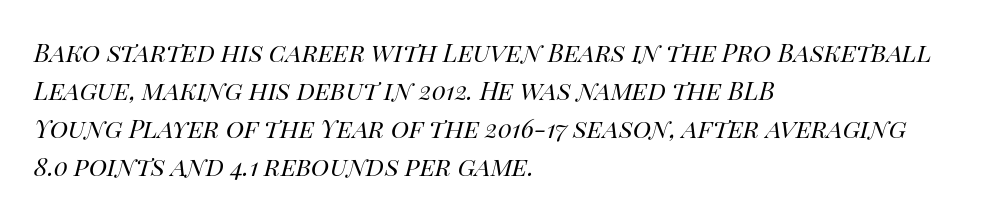
If you drew a line through each stem, it would be angled. Stem width sits at or under what a default text font uses. Only glyphs here, with clear space below each row. Visually the block forms a straight wall on the left and a jagged coastline on the right. Each word holds together tightly as a unit, with standard inter-letter gaps.
